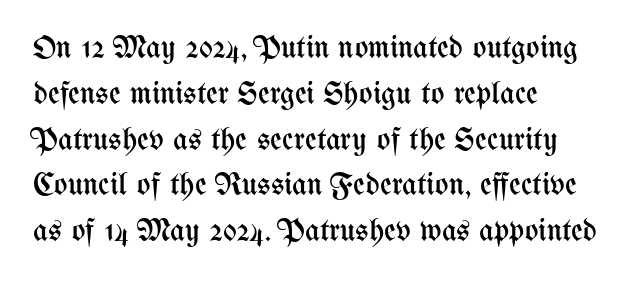
{"italic": "no", "bold": "no", "weight": "regular", "width": "condensed", "stroke_contrast": "medium", "x_height": "medium", "monospaced": "no", "underline": "no", "align": "left", "line_spacing": "normal", "line_spacing_ratio": 1.43, "letter_spacing": "normal", "letter_spacing_em": 0.0, "glyph_px": 32}
